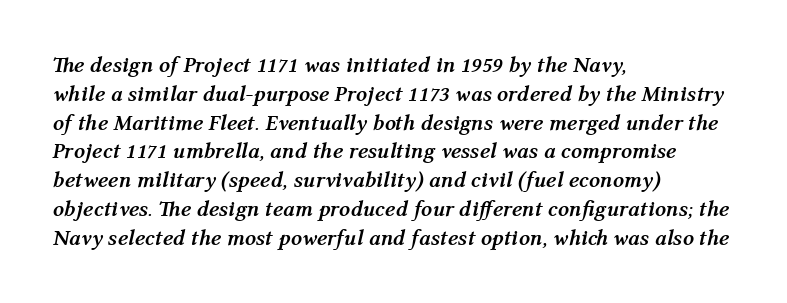
The image shows 22 px bold type, italic (leaning right); set left-aligned, normal line spacing (1.31x), normal letter spacing, not underlined.
